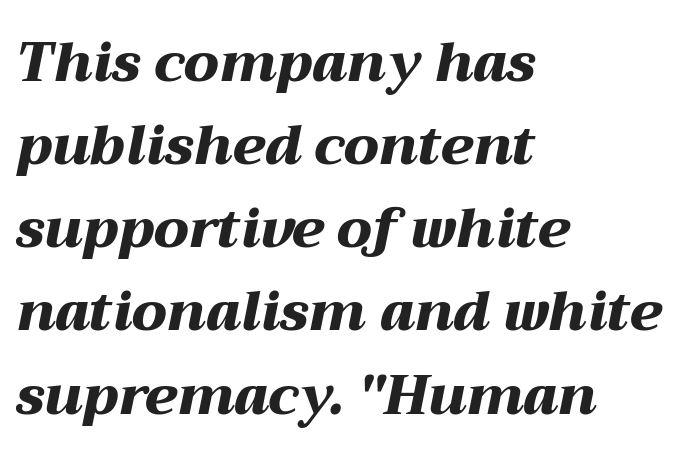
{"italic": "yes", "lean": "right", "slant_degrees": 12, "bold": "yes", "weight": "heavy", "width": "wide", "stroke_contrast": "medium", "x_height": "medium", "monospaced": "no", "underline": "no", "align": "left", "line_spacing": "normal", "line_spacing_ratio": 1.54, "letter_spacing": "normal", "letter_spacing_em": 0.0, "glyph_px": 54}
